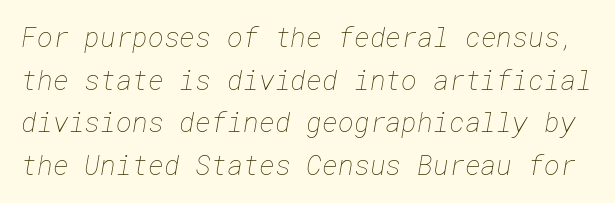
{"bold": "no", "underline": "no", "line_spacing": "normal", "line_spacing_ratio": 1.58, "letter_spacing": "normal", "letter_spacing_em": 0.0, "glyph_px": 27}
